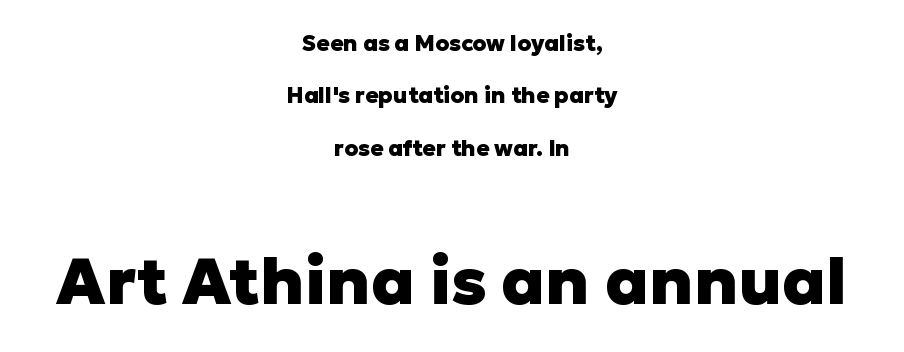
{"serif": "no", "italic": "no", "bold": "yes", "weight": "heavy", "width": "normal", "stroke_contrast": "low", "x_height": "medium", "monospaced": "no", "underline": "no", "align": "center", "line_spacing": "loose", "line_spacing_ratio": 2.38, "letter_spacing": "normal", "letter_spacing_em": 0.0, "larger_block": "second", "size_ratio": 3.0, "glyph_px": 66}
